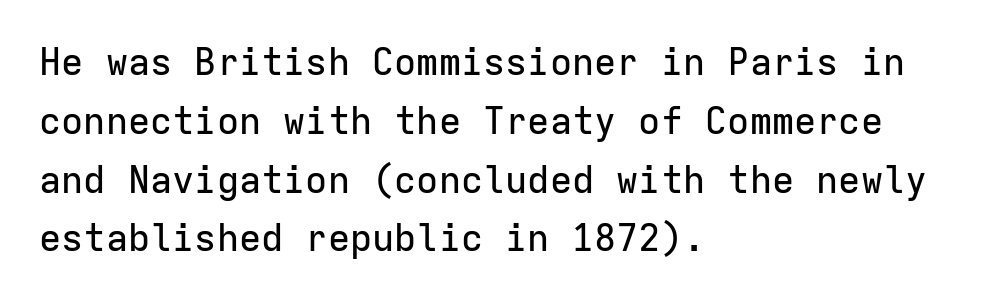
{"serif": "no", "italic": "no", "width": "normal", "stroke_contrast": "low", "x_height": "medium", "monospaced": "yes", "underline": "no", "align": "left", "line_spacing": "normal", "line_spacing_ratio": 1.59, "letter_spacing": "normal", "letter_spacing_em": 0.0, "glyph_px": 37}
